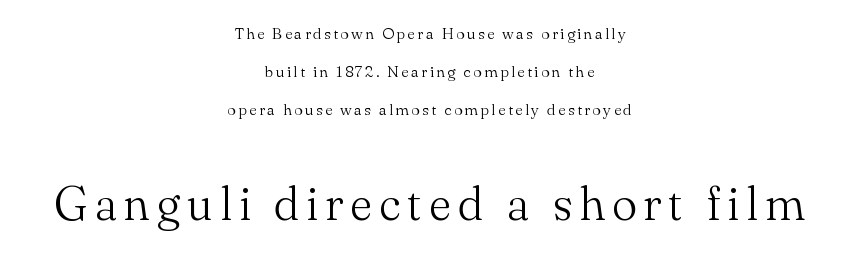
The weight would be labelled regular, book, light, or lighter still. This sample has the flowing, uneven cadence of proportional lettering. Interline gaps are noticeably wide in this sample. The letters stand straight up with perfectly vertical stems.
